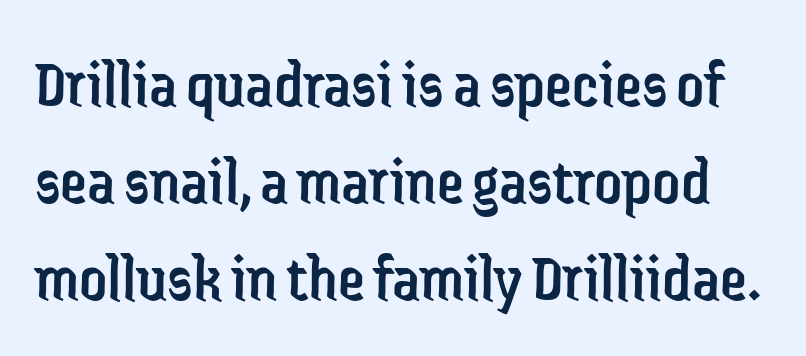
The image shows 68 px regular-weight, condensed sans-serif type, upright; set normal line spacing (1.43x), normal letter spacing, not underlined; low stroke contrast and a medium x-height.
